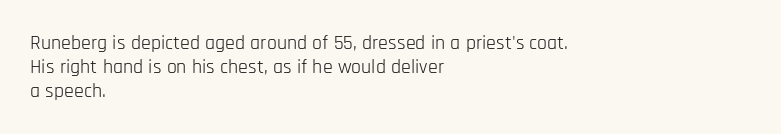
{"italic": "no", "bold": "no", "underline": "no", "align": "left", "line_spacing_ratio": 1.2, "letter_spacing": "normal", "letter_spacing_em": 0.0, "glyph_px": 20}
